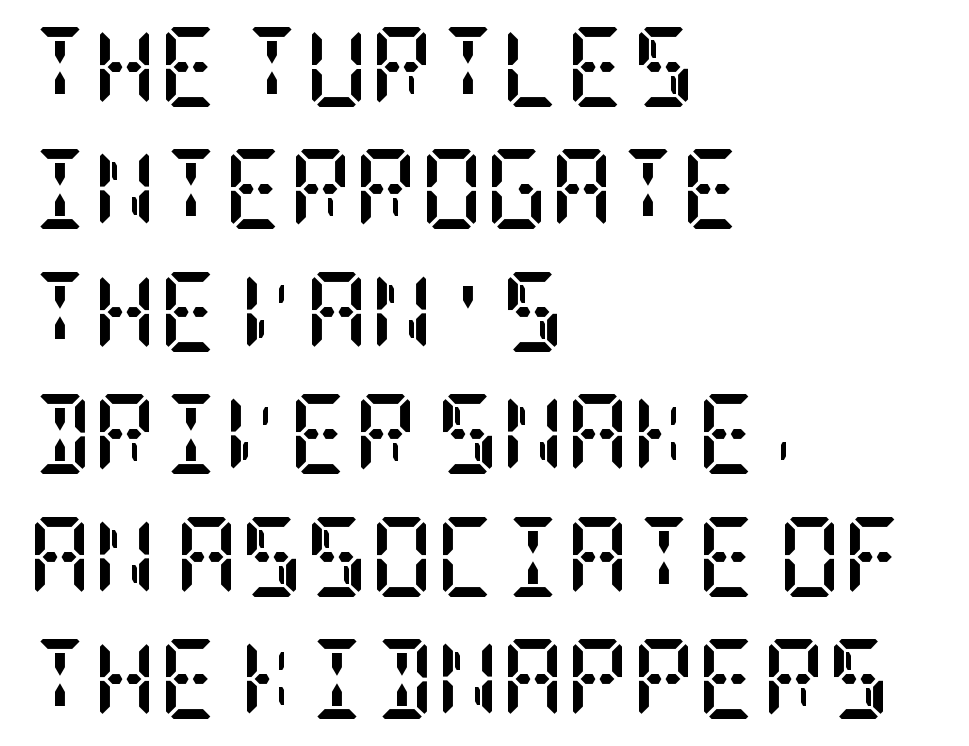
{"serif": "yes", "italic": "no", "bold": "yes", "weight": "semibold", "width": "condensed", "stroke_contrast": "low", "x_height": "large", "underline": "no", "align": "left", "line_spacing": "normal", "line_spacing_ratio": 1.53, "letter_spacing": "normal", "letter_spacing_em": 0.0, "glyph_px": 80}
